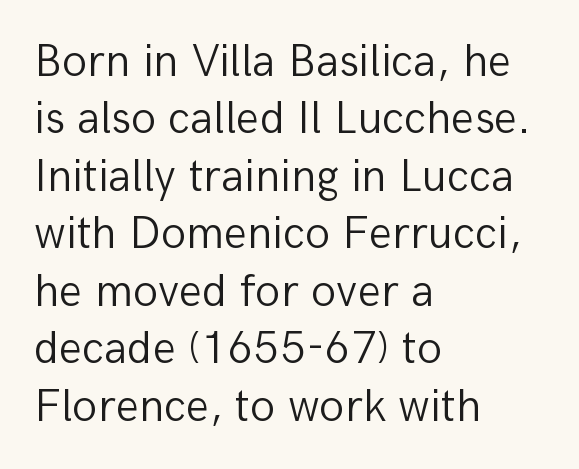
The image shows 46 px light sans-serif type, upright; set left-aligned, normal line spacing (1.25x), normal letter spacing, not underlined; low stroke contrast and a medium x-height.
